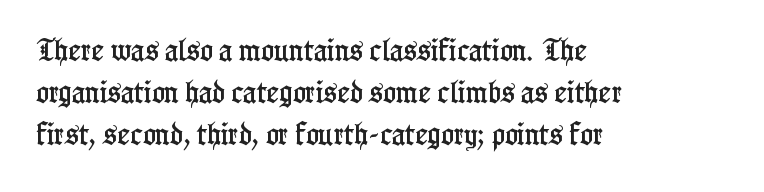
Q: Is the text italic (slanted)? A: No, it is upright.
Q: Is the text underlined? A: No.
Q: How is the paragraph aligned? A: Left-aligned.
Q: Is the spacing between letters normal or unusually wide? A: Normal.
